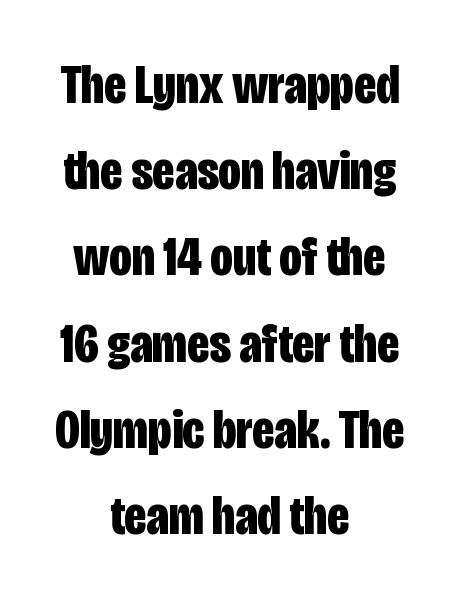
The image shows 56 px bold, condensed sans-serif type, upright; set centered, normal line spacing (1.54x), normal letter spacing, not underlined; low stroke contrast and a large x-height.
